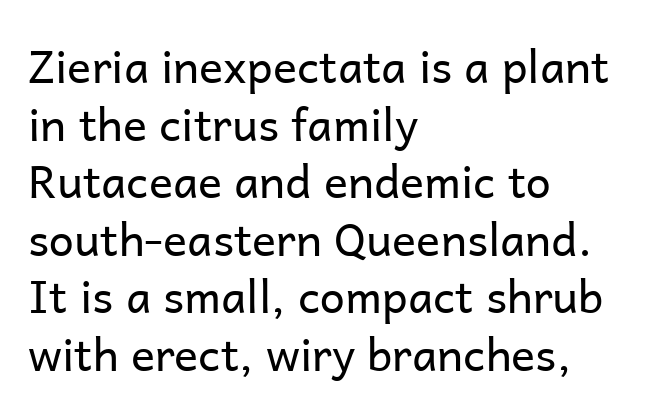
The image shows 45 px regular-weight sans-serif type, upright; set left-aligned, normal line spacing (1.28x), normal letter spacing, not underlined; low stroke contrast and a medium x-height.
